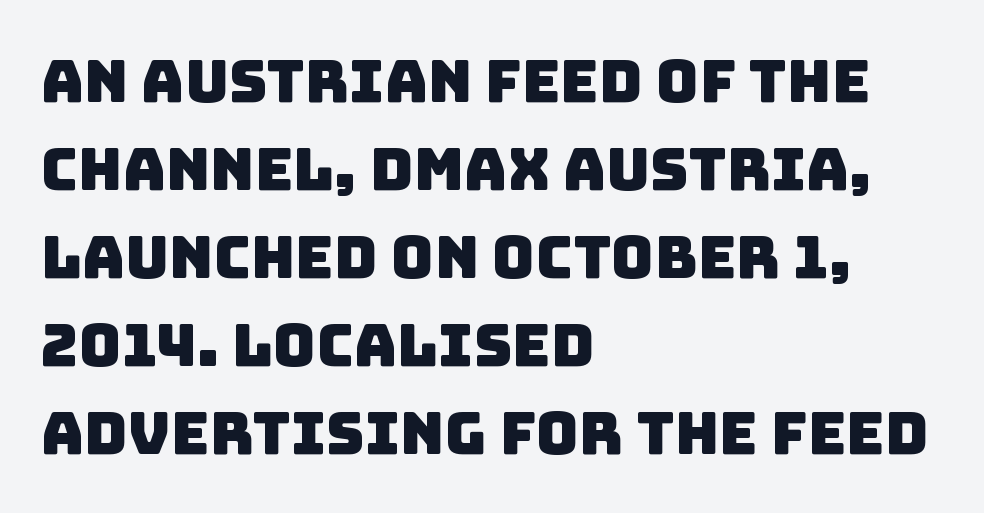
The strip under each line holds only bare page. What's the leading like? Ordinary, nothing unusual. This sample has the flowing, uneven cadence of proportional lettering. The rag falls on the right side of this text block. Does extra space separate the letters? No, they use regular spacing. Nope, no serifs anywhere on these letters.
